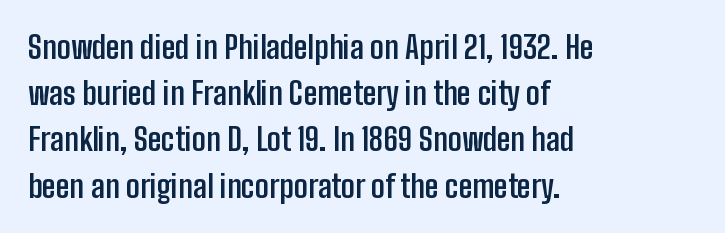
Notice how the stems are strictly vertical — no italics here. Nobody touched the tracking dial on this one. Summary of vertical rhythm: regular, with standard interline spacing. The face used here has the dense, thick strokes of a bold.
